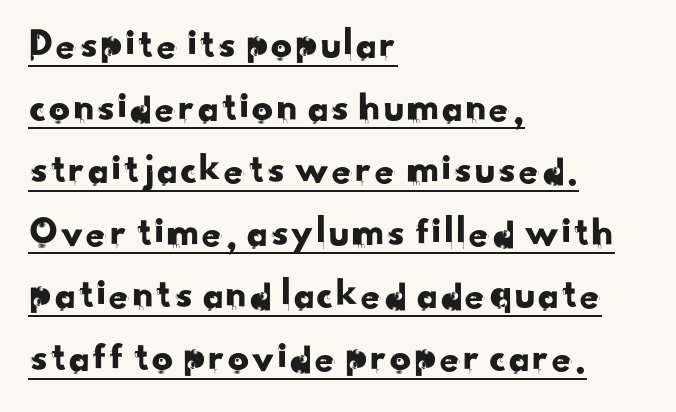
This sample has the flowing, uneven cadence of proportional lettering. Honestly, the row spacing looks completely unremarkable. Compared with a centered layout, this one pins lines to the left instead. The horizontal fit of the characters is conventional and even.
